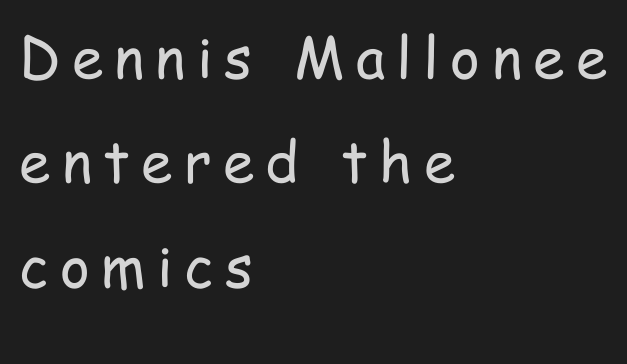
The image shows 57 px regular-weight, condensed sans-serif type, upright; set left-aligned, line spacing 1.83x, unusually wide letter spacing (+0.2 em), not underlined; low stroke contrast and a medium x-height.
